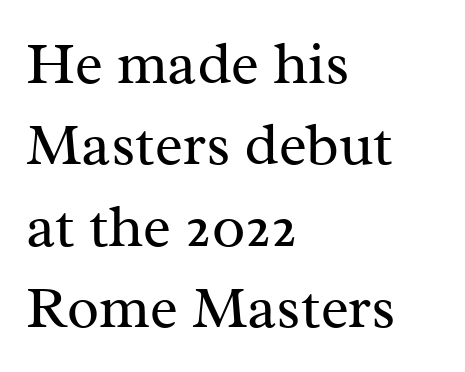
Nobody drew a line under any word here. Observe the serifs anchoring each vertical stroke in this sample. Heaviness? Minimal to ordinary, like unemphasized prose. The letterforms sit shoulder to shoulder at normal distance. The rendering anchors every line to the left-hand side.
